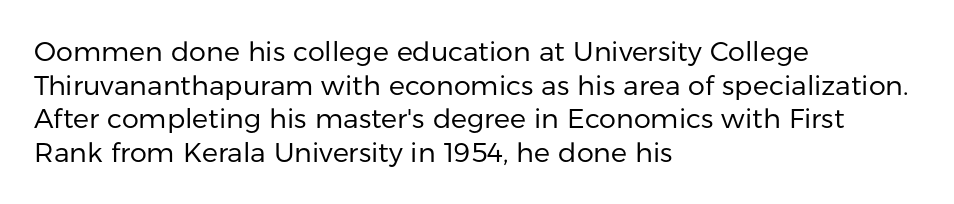
Whoever set this chose a conventional vertical rhythm. Each stroke keeps to a modest, everyday thickness or less. Is there any slant? The stems are plumb. Any mark beneath the type? The region is blank. Horizontal alignment here is leftward, the default for most running prose.
